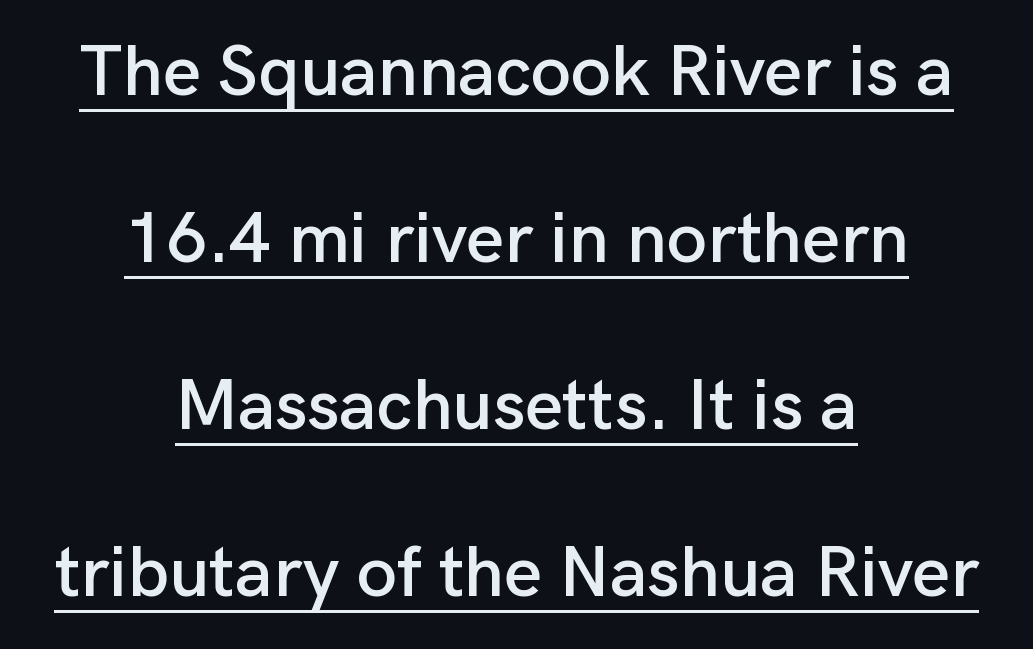
The image shows 72 px sans-serif type, upright; set centered, loose line spacing (2.32x), normal letter spacing, underlined; low stroke contrast and a medium x-height.
